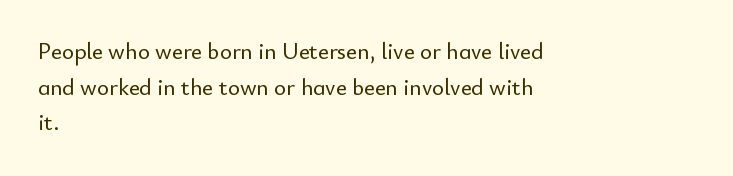
Every row of glyphs begins at an identical x-position on the left. The passage shown has conventional tracking throughout. A typesetter would mark this as roman, not italic. Letters rest on an invisible, unmarked baseline. In terms of leading, this rendering sits right in the middle.
